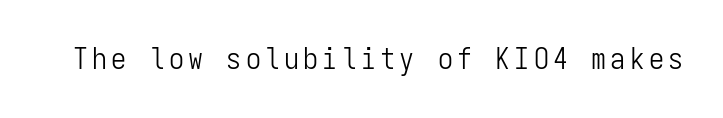
{"serif": "no", "italic": "no", "bold": "no", "weight": "light", "width": "condensed", "stroke_contrast": "low", "x_height": "medium", "monospaced": "yes", "underline": "no", "glyph_px": 30}
